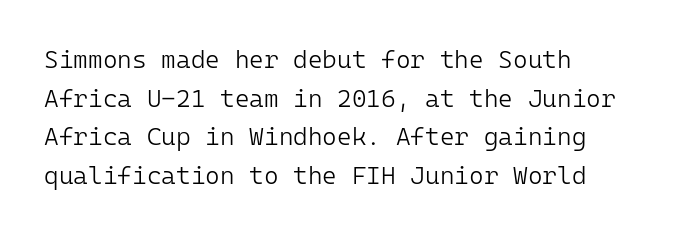
{"italic": "no", "bold": "no", "underline": "no", "align": "left", "line_spacing": "normal", "line_spacing_ratio": 1.55, "letter_spacing": "normal", "letter_spacing_em": 0.0, "glyph_px": 25}
